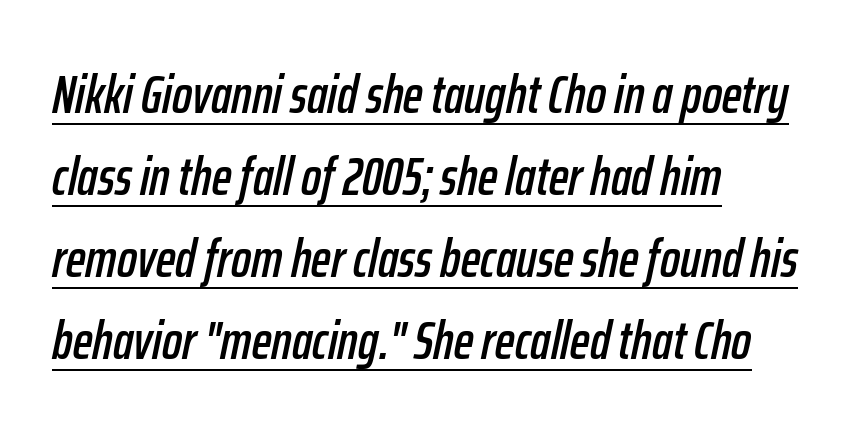
{"italic": "yes", "lean": "right", "slant_degrees": 12, "width": "condensed", "stroke_contrast": "low", "x_height": "medium", "monospaced": "no", "underline": "yes", "align": "left", "line_spacing": "normal", "line_spacing_ratio": 1.55, "letter_spacing": "normal", "letter_spacing_em": 0.0, "glyph_px": 53}
